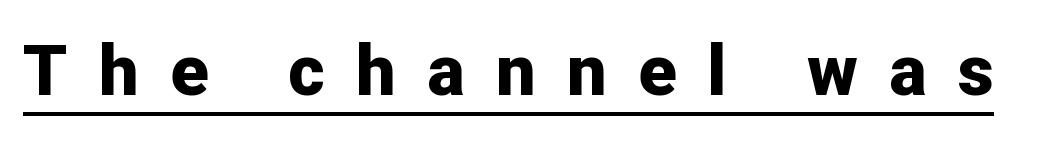
Proportional: the letters do not fall into vertical columns. Nope, no serifs anywhere on these letters. Display-style spreading of the glyphs; the letterfit is very open. Chunky letters — that's bold for sure. Style check: upright. This rendering features underlined lettering.
